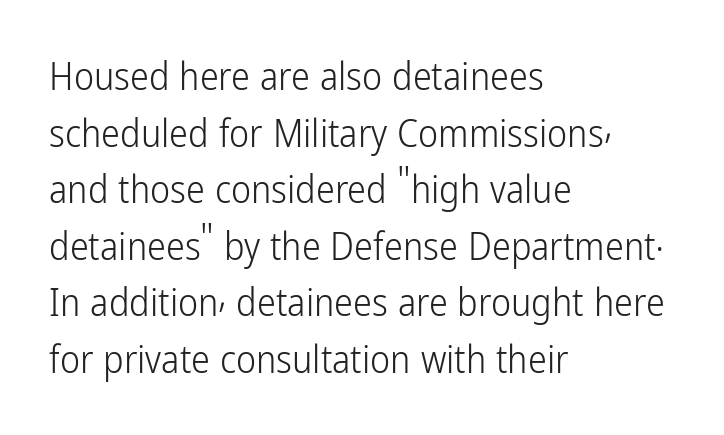
{"serif": "no", "italic": "no", "bold": "no", "weight": "light", "width": "condensed", "stroke_contrast": "low", "x_height": "medium", "monospaced": "no", "underline": "no", "align": "left", "line_spacing": "normal", "line_spacing_ratio": 1.49, "letter_spacing": "normal", "letter_spacing_em": 0.0, "glyph_px": 38}
